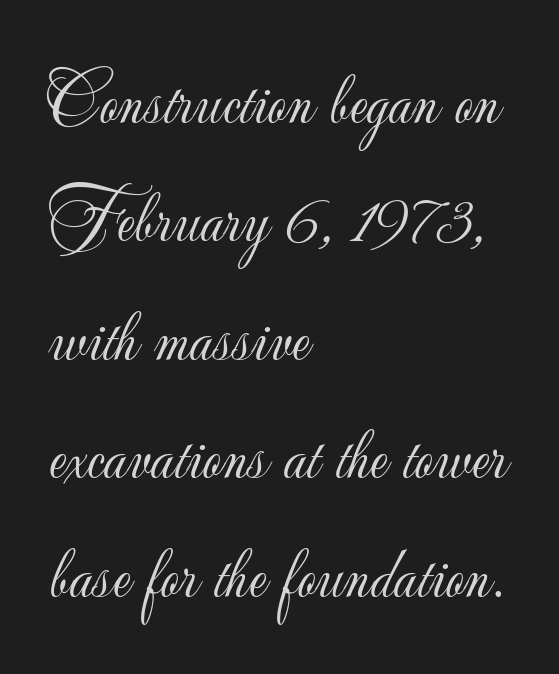
{"serif": "no", "bold": "no", "weight": "light", "width": "normal", "stroke_contrast": "low", "x_height": "small", "monospaced": "no", "underline": "no", "align": "left", "line_spacing": "normal", "line_spacing_ratio": 1.6, "letter_spacing": "normal", "letter_spacing_em": 0.0, "glyph_px": 74}
